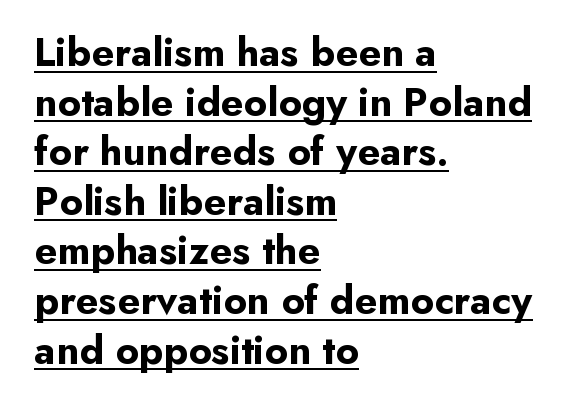
The image shows 41 px bold sans-serif type, upright; set left-aligned, line spacing 1.21x, normal letter spacing, underlined; low stroke contrast and a small x-height.
